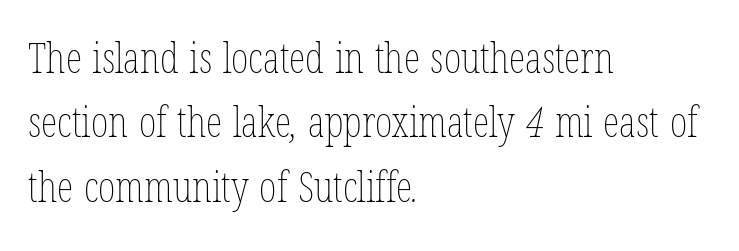
{"bold": "no", "weight": "thin", "width": "condensed", "stroke_contrast": "low", "x_height": "medium", "monospaced": "no", "underline": "no", "align": "left", "line_spacing": "normal", "line_spacing_ratio": 1.53, "letter_spacing": "normal", "letter_spacing_em": 0.0, "glyph_px": 42}
